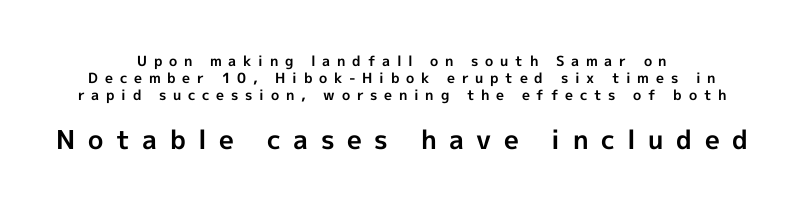
Q: Is the text bold? A: Yes.
Q: Is the text italic (slanted)? A: No, it is upright.
Q: Is the text underlined? A: No.
Q: How is the paragraph aligned? A: Centered.
Q: Is the spacing between letters normal or unusually wide? A: Unusually wide.
Q: Which block of text is set in a larger size, the first (top) or the second (bottom)? A: The second (bottom) one.
